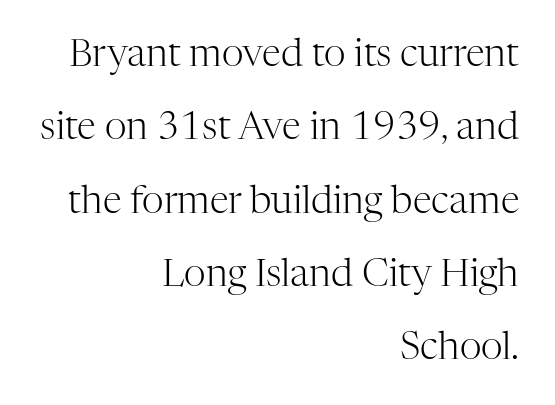
The image shows 38 px light serif type, upright; set right-aligned, loose line spacing (1.93x), normal letter spacing, not underlined; high stroke contrast and a medium x-height.
